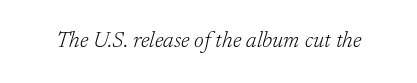
{"italic": "yes", "lean": "right", "slant_degrees": 17, "bold": "no", "underline": "no", "letter_spacing": "normal", "letter_spacing_em": 0.0, "glyph_px": 22}
